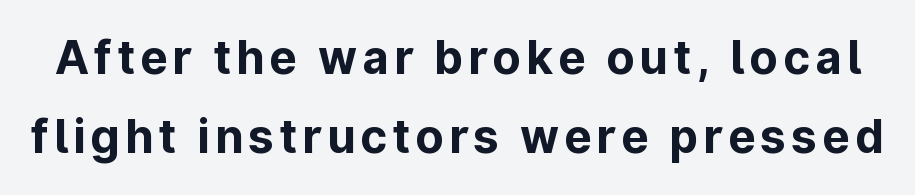
Q: Is the text bold? A: Yes.
Q: Is the text italic (slanted)? A: No, it is upright.
Q: Is the typeface a serif or a sans-serif typeface? A: Sans-serif.
Q: Is the text underlined? A: No.
Q: Width (condensed, normal, or wide)? A: Normal.
Q: Stroke contrast? A: Low.
Q: x-height? A: Medium.
Q: Monospaced? A: No.
